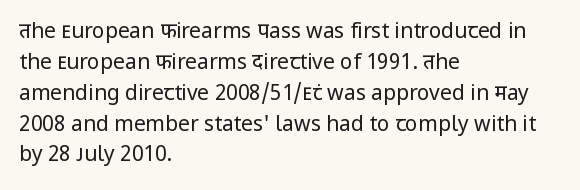
Q: Is the text bold? A: No.
Q: Is the text italic (slanted)? A: No, it is upright.
Q: Is the text underlined? A: No.
Q: How is the paragraph aligned? A: Left-aligned.
Q: Is the spacing between letters normal or unusually wide? A: Normal.
Q: Is the spacing between lines tight, normal or loose? A: Normal.
